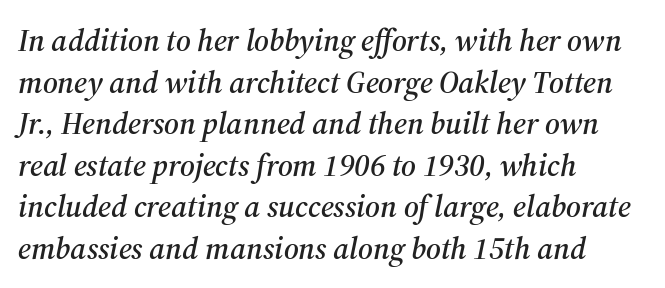
The image shows 31 px serif type, italic (leaning right); set left-aligned, normal line spacing (1.34x), normal letter spacing, not underlined; medium stroke contrast and a medium x-height.
